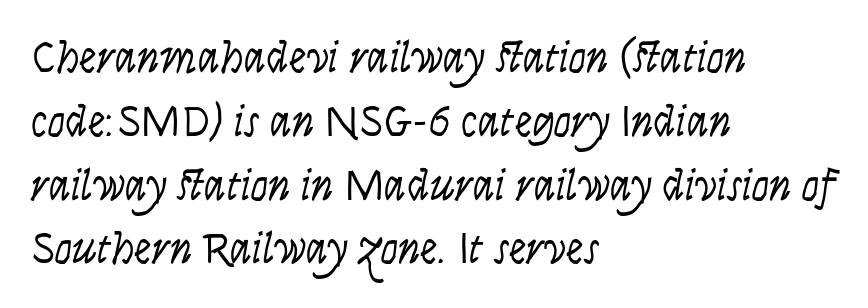
Does the leading feel generous? No, just average. The ragged edge is on the right, which tells us the setting is flush left. Vertical stems look standard width or narrower in stroke. The space directly below the letters is spotless. A typesetter would call this proportional, since set widths differ per character. The text was rendered using a sans face with plain stroke endings.
